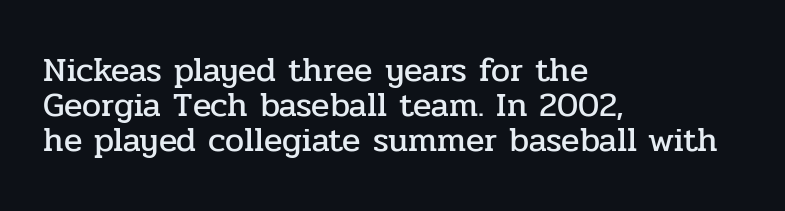
{"serif": "yes", "italic": "no", "width": "normal", "stroke_contrast": "low", "x_height": "medium", "monospaced": "no", "underline": "no", "align": "left", "line_spacing": "tight", "line_spacing_ratio": 1.03, "letter_spacing": "normal", "letter_spacing_em": 0.0, "glyph_px": 34}
